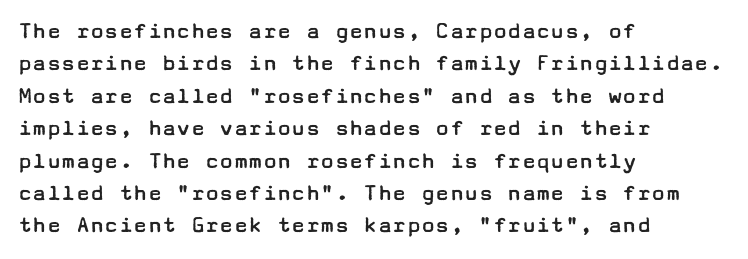
The typesetter chose a ragged-right arrangement here. In terms of letterspacing, this is plain default setting. Descenders hang freely into open space. A typesetter would call this leading conventional body-copy spacing. Stems and bowls with no extra thickness — not bold.
